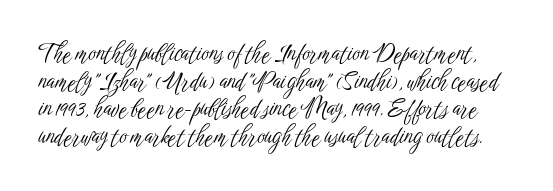
The image shows 23 px text type; set line spacing 1.2x, normal letter spacing, not underlined.
